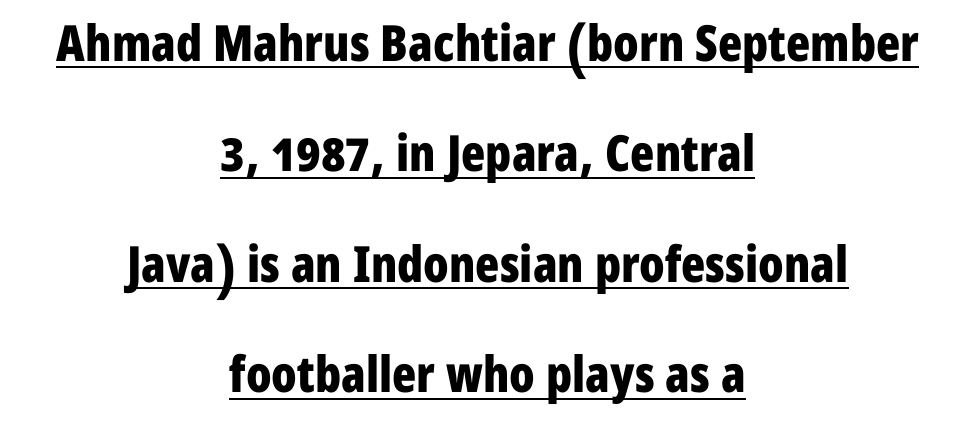
{"serif": "no", "italic": "no", "bold": "yes", "weight": "bold", "width": "condensed", "stroke_contrast": "low", "x_height": "medium", "monospaced": "no", "underline": "yes", "align": "center", "line_spacing": "loose", "line_spacing_ratio": 2.21, "letter_spacing": "normal", "letter_spacing_em": 0.0, "glyph_px": 50}
